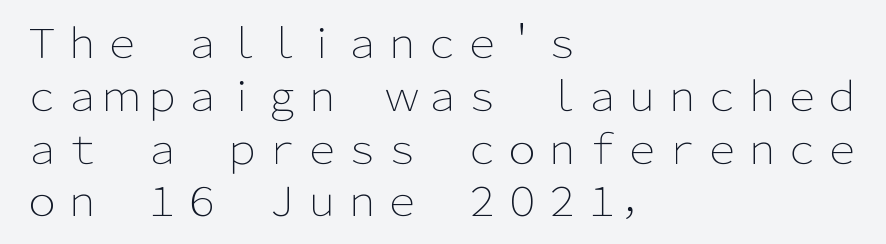
Q: Is the text bold? A: No.
Q: Is the text italic (slanted)? A: No, it is upright.
Q: Is the typeface a serif or a sans-serif typeface? A: Sans-serif.
Q: Is the text underlined? A: No.
Q: How is the paragraph aligned? A: Left-aligned.
Q: Is the spacing between letters normal or unusually wide? A: Normal.
Q: Is the spacing between lines tight, normal or loose? A: Normal.
Q: Width (condensed, normal, or wide)? A: Normal.
Q: Stroke contrast? A: Low.
Q: x-height? A: Medium.
Q: Monospaced? A: No.
